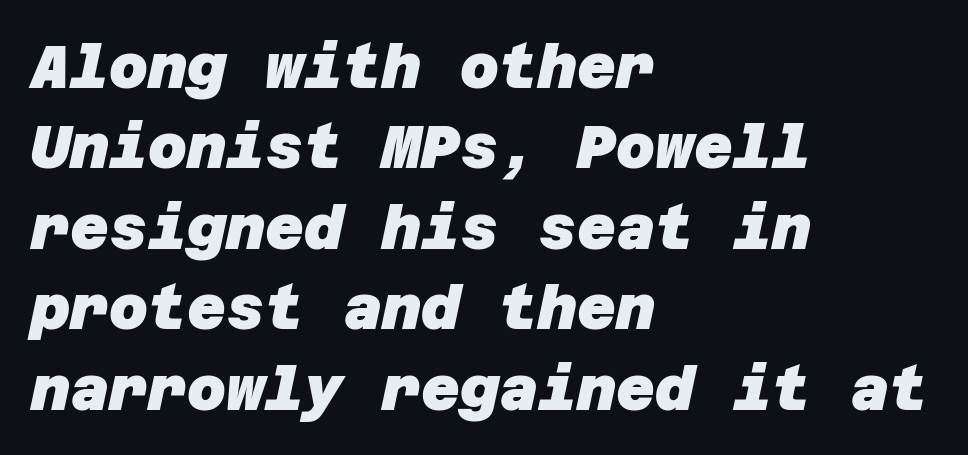
A full-strength bold gives these letters their thick strokes. This rendering features lettering with no underline. Casual observation: everything's shoved over to the left. Horizontal bands of white between lines are of average thickness. The horizontal fit of the characters is conventional and even. Classification — sans serif.
